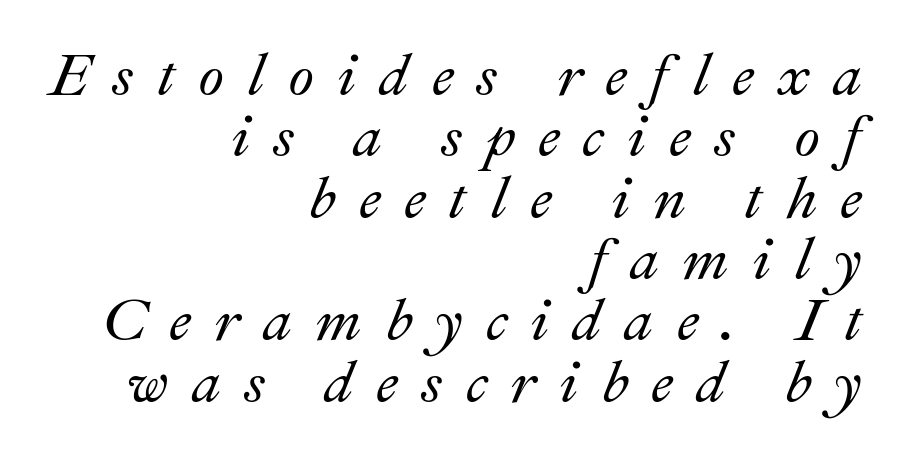
{"italic": "yes", "lean": "right", "slant_degrees": 22, "width": "normal", "stroke_contrast": "medium", "x_height": "small", "monospaced": "no", "underline": "no", "align": "right", "line_spacing": "tight", "line_spacing_ratio": 1.04, "letter_spacing": "wide", "letter_spacing_em": 0.39, "glyph_px": 59}
